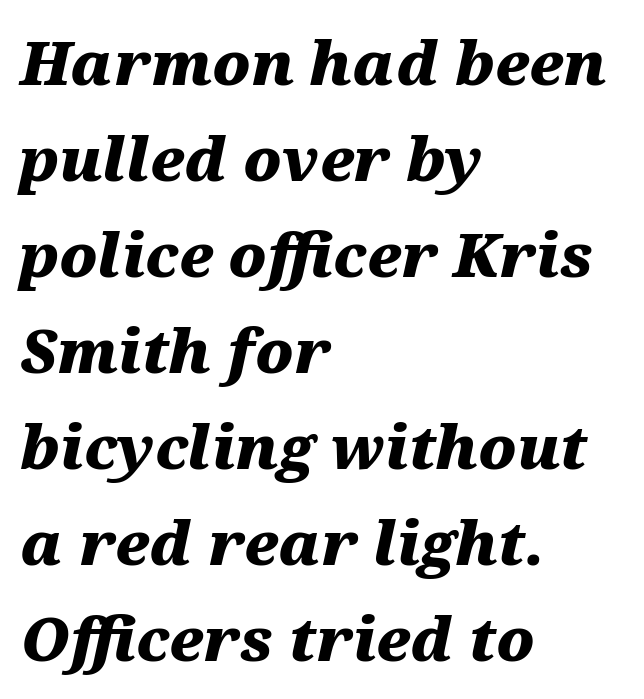
Do the characters align in a grid? No, the font is proportional. Words float on clear page, feet unadorned. A typesetter would call this zero additional tracking. The face used here has the dense, thick strokes of a bold.
